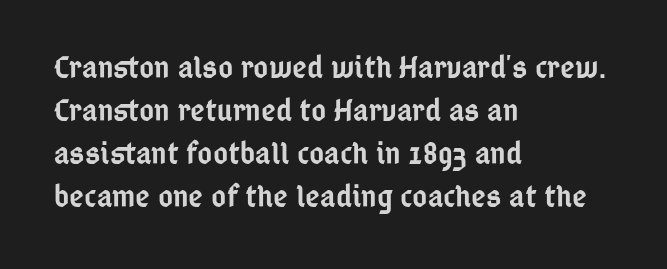
{"serif": "no", "italic": "no", "bold": "semi", "weight": "semibold", "width": "condensed", "stroke_contrast": "low", "x_height": "medium", "monospaced": "no", "underline": "no", "align": "left", "line_spacing": "normal", "line_spacing_ratio": 1.34, "letter_spacing": "normal", "letter_spacing_em": 0.0, "glyph_px": 32}
